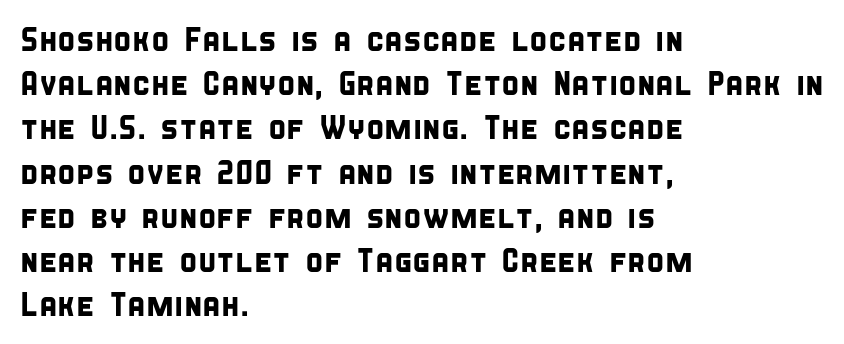
Compared with typical paragraphs, the rows here are spaced about the same. Varying glyph widths throughout — classic text-font behaviour. Does the type have serifs? No, each stem ends abruptly. The typesetter chose a ragged-right arrangement here. You could call the tracking neutral — neither tight nor loose.
